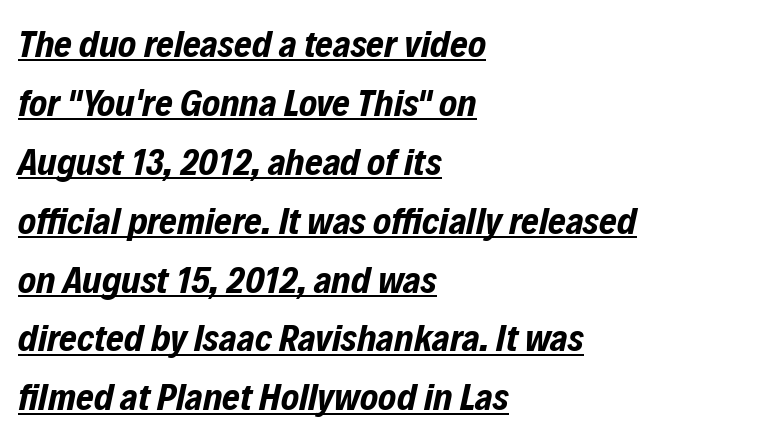
The image shows 38 px bold, condensed type, italic (leaning right); set left-aligned, normal line spacing (1.55x), normal letter spacing, underlined; low stroke contrast and a medium x-height.
